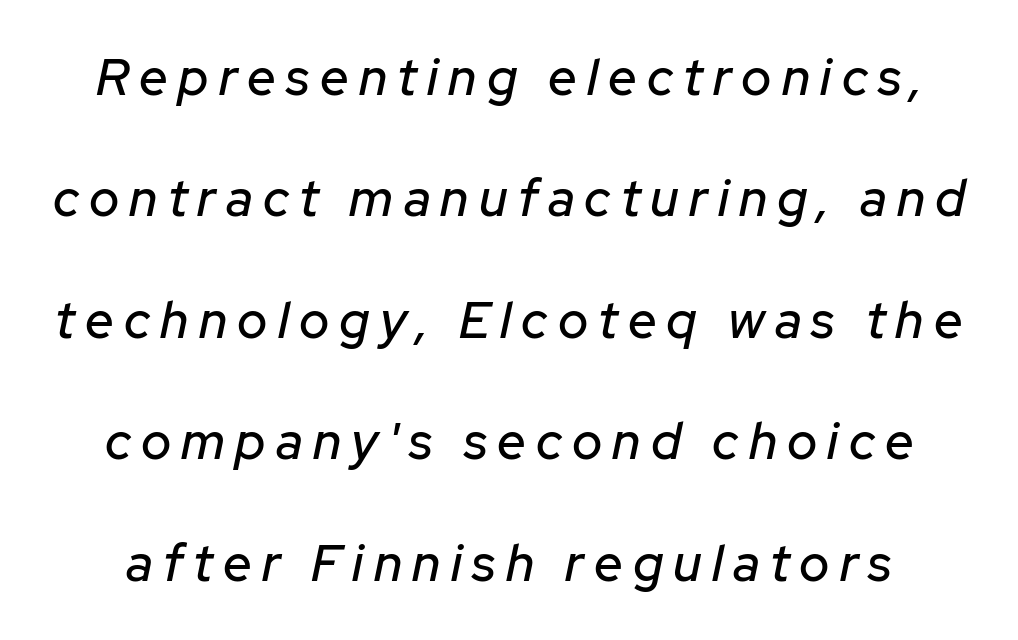
Spacing verdict: proportional, widths tailored to each character. Does the leading feel generous? Absolutely, it's lavish. A bare baseline throughout the passage. Between one letter and the next there's a generous, obvious gap. An italicized treatment has been applied to the whole sample.
